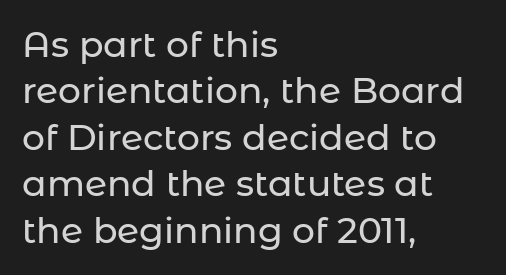
Q: Is the text italic (slanted)? A: No, it is upright.
Q: Is the typeface a serif or a sans-serif typeface? A: Sans-serif.
Q: Is the text underlined? A: No.
Q: How is the paragraph aligned? A: Left-aligned.
Q: Is the spacing between letters normal or unusually wide? A: Normal.
Q: Is the spacing between lines tight, normal or loose? A: Normal.
Q: Width (condensed, normal, or wide)? A: Normal.
Q: Stroke contrast? A: Low.
Q: x-height? A: Medium.
Q: Monospaced? A: No.
